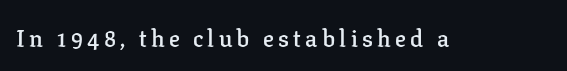
{"italic": "no", "bold": "semi", "underline": "no", "glyph_px": 24}
